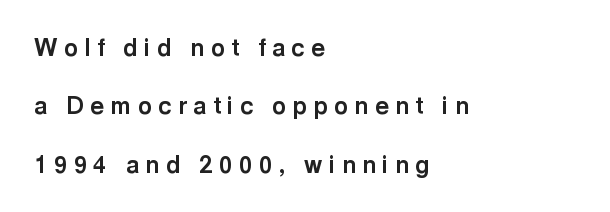
Bold? Absolutely — the strokes are thick and heavy. The lettering holds an erect, upright posture throughout. Notice how the passage keeps a crisp vertical edge on the left only. Substantial extra tracking has been applied to these lines. Quick note: interline space is abundant.
